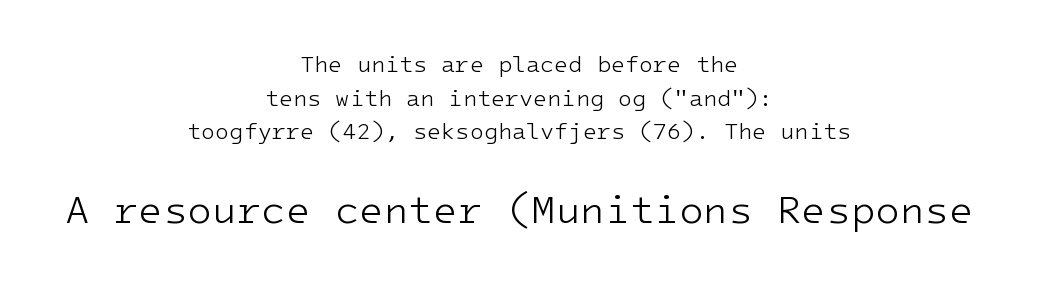
The passage shown is not underscored anywhere. One-word summary of the alignment: center. Is the stroke heavy? The answer is a plain regular-or-lighter. Notice how the stems are strictly vertical — no italics here.
